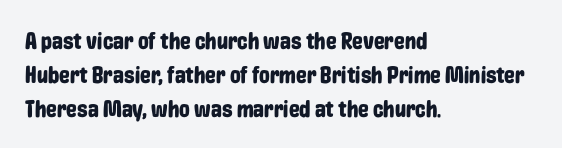
Each word holds together tightly as a unit, with standard inter-letter gaps. Horizontally, the lines are justified to the leading edge only. Check the space under the baseline: it is left empty. Leading matches the norm, producing a regular column.
